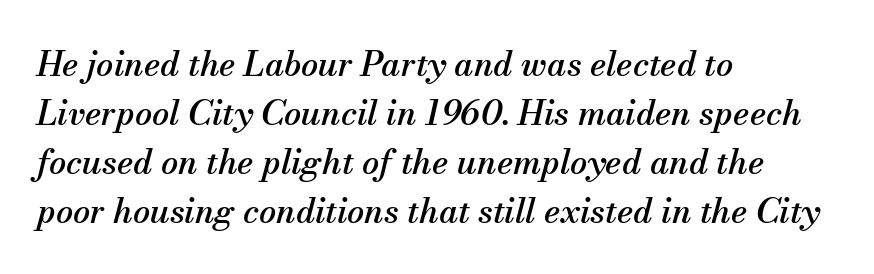
{"serif": "yes", "italic": "yes", "lean": "right", "slant_degrees": 13, "width": "normal", "stroke_contrast": "medium", "x_height": "small", "monospaced": "no", "underline": "no", "align": "left", "line_spacing": "normal", "line_spacing_ratio": 1.44, "letter_spacing": "normal", "letter_spacing_em": 0.0, "glyph_px": 34}
